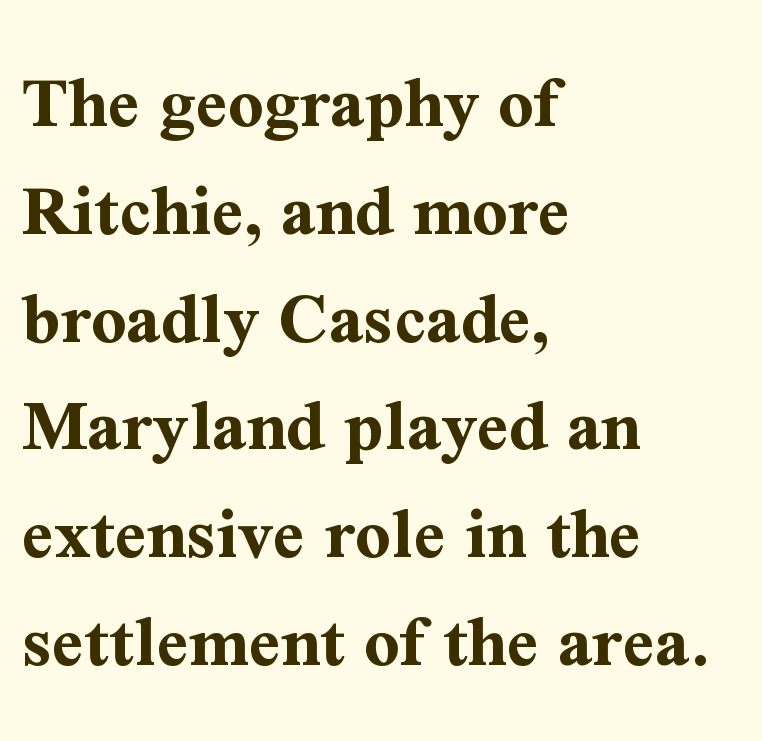
Descenders hang freely into open space. The face used here is proportionally spaced, like ordinary book or web type. I'd call this a serif setting — the letters wear small feet. The glyphs have the mass of a bold cut. Casual observation: everything's shoved over to the left. Look at the tracking — it's just the regular setting, nothing added.
